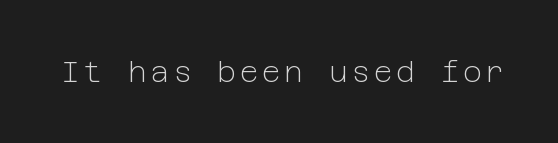
{"serif": "no", "italic": "no", "bold": "no", "weight": "light", "width": "normal", "stroke_contrast": "low", "x_height": "medium", "underline": "no", "glyph_px": 29}
